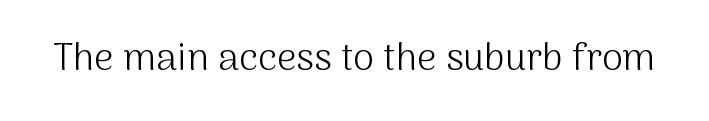
The image shows 38 px light sans-serif type, upright; set normal letter spacing, not underlined; medium stroke contrast and a medium x-height.
